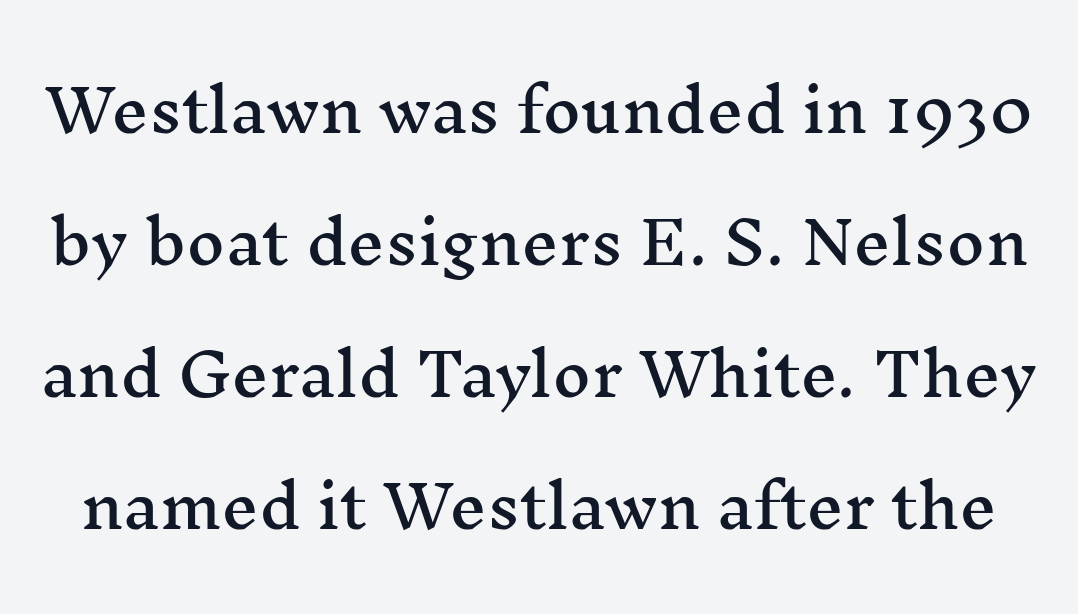
The image shows 59 px wide serif type, upright; set loose line spacing (2.24x), normal letter spacing, not underlined; medium stroke contrast and a medium x-height.
